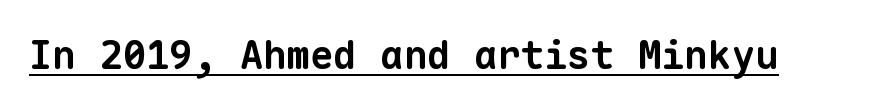
The image shows 39 px bold sans-serif type, monospaced; set normal letter spacing, underlined; low stroke contrast and a medium x-height.
